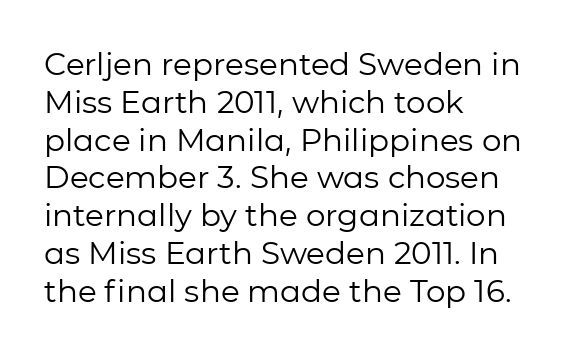
{"serif": "no", "italic": "no", "bold": "no", "weight": "regular", "width": "normal", "stroke_contrast": "low", "x_height": "medium", "monospaced": "no", "underline": "no", "align": "left", "line_spacing_ratio": 1.22, "letter_spacing": "normal", "letter_spacing_em": 0.0, "glyph_px": 31}
